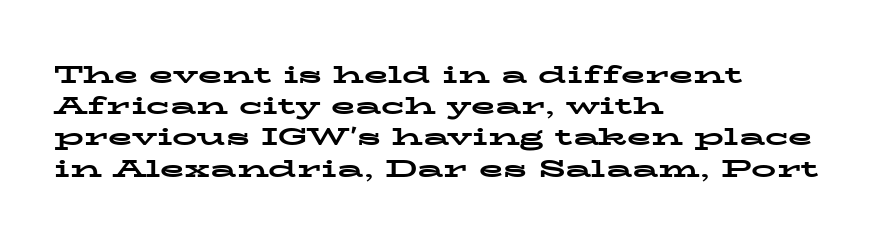
Q: Is the text bold? A: Yes.
Q: Is the text italic (slanted)? A: No, it is upright.
Q: Is the text underlined? A: No.
Q: How is the paragraph aligned? A: Left-aligned.
Q: Is the spacing between letters normal or unusually wide? A: Normal.
Q: Is the spacing between lines tight, normal or loose? A: Normal.
